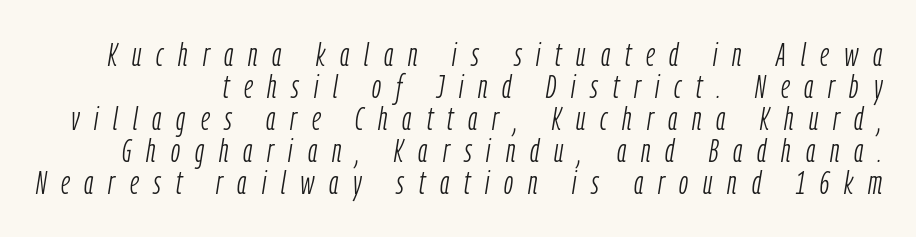
This sample uses expanded letter spacing, leaving extra air between glyphs. No chunkiness to these letters — they're not bold. The text carries the slant typical of an italic or oblique font. Quick note: interline space is minimal.
